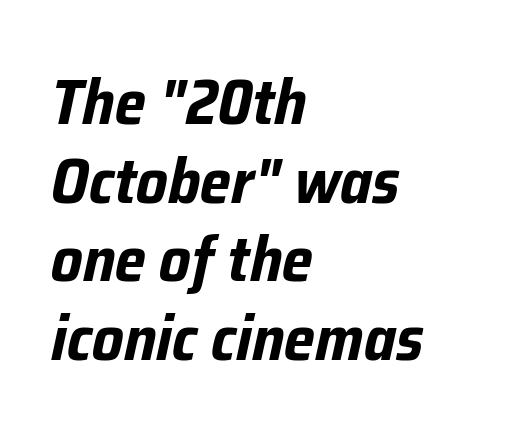
Beneath every word, the page is bare. Character widths vary here, with narrow letters taking less room than wide ones. Letter spacing: default. How heavy is the stroke? Heavy — this is a bold.
